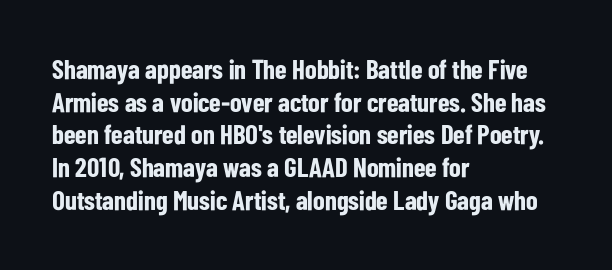
Q: Is the text bold? A: Yes.
Q: Is the text italic (slanted)? A: No, it is upright.
Q: Is the text underlined? A: No.
Q: How is the paragraph aligned? A: Left-aligned.
Q: Is the spacing between letters normal or unusually wide? A: Normal.
